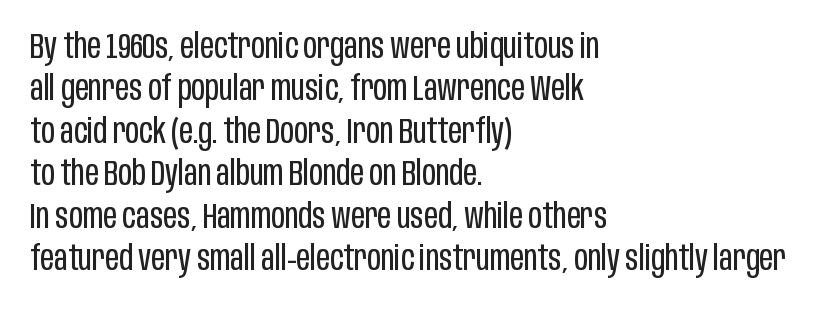
Q: Is the text bold? A: No.
Q: Is the text italic (slanted)? A: No, it is upright.
Q: Is the typeface a serif or a sans-serif typeface? A: Sans-serif.
Q: Is the text underlined? A: No.
Q: How is the paragraph aligned? A: Left-aligned.
Q: Is the spacing between letters normal or unusually wide? A: Normal.
Q: Is the spacing between lines tight, normal or loose? A: Normal.
Q: Width (condensed, normal, or wide)? A: Condensed.
Q: Stroke contrast? A: Low.
Q: x-height? A: Large.
Q: Monospaced? A: No.
